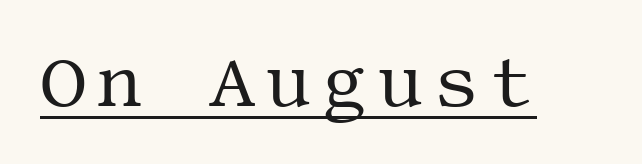
It's the straight-up-and-down kind of type. Ink coverage per letter is moderate at most. The typeface chosen for these lines features serifs. Does a line run under the words? Yes, clearly.
